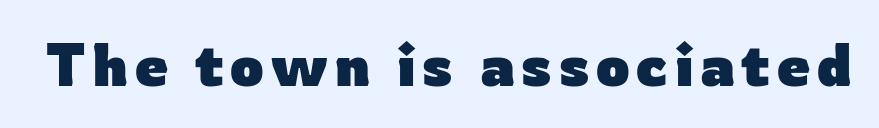
Q: Is the text bold? A: Yes.
Q: Is the text italic (slanted)? A: No, it is upright.
Q: Is the typeface a serif or a sans-serif typeface? A: Sans-serif.
Q: Is the text underlined? A: No.
Q: Width (condensed, normal, or wide)? A: Normal.
Q: Stroke contrast? A: Low.
Q: x-height? A: Medium.
Q: Monospaced? A: No.
